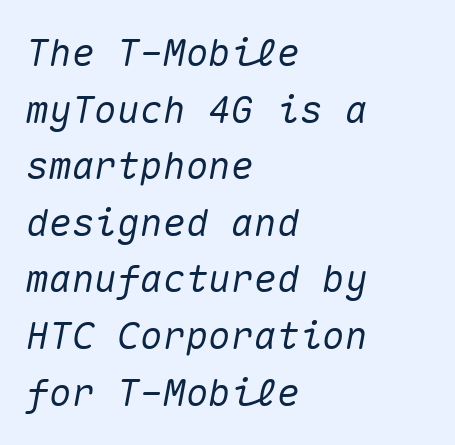
The image shows 38 px text type, italic (leaning right), monospaced; set left-aligned, normal line spacing (1.49x), normal letter spacing, not underlined; medium stroke contrast and a medium x-height.
